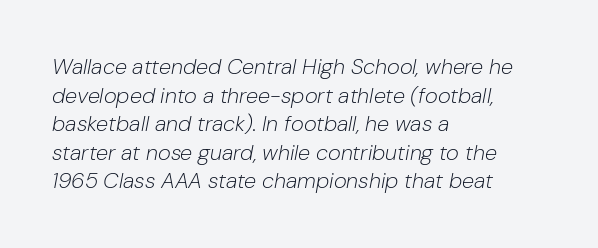
Q: Is the text bold? A: No.
Q: Is the text italic (slanted)? A: Yes, it leans right by about 10 degrees.
Q: Is the text underlined? A: No.
Q: How is the paragraph aligned? A: Left-aligned.
Q: Is the spacing between letters normal or unusually wide? A: Normal.
Q: Is the spacing between lines tight, normal or loose? A: Normal.
